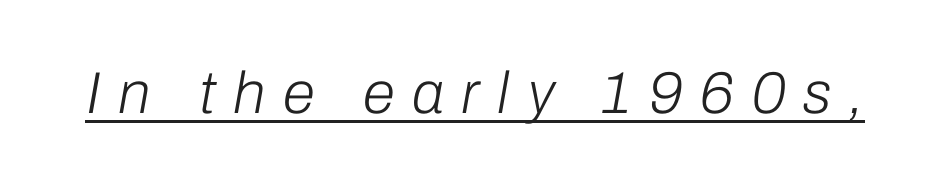
The image shows 59 px light type, italic (leaning right); set unusually wide letter spacing (+0.3 em), underlined; low stroke contrast and a medium x-height.
